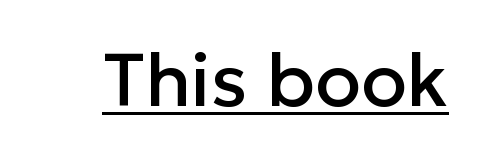
A typesetter would call this proportional, since set widths differ per character. Underlining? Definitely there. The characters display no serif detailing; their extremities are plain. This sample uses plain, unmodified letter spacing.
